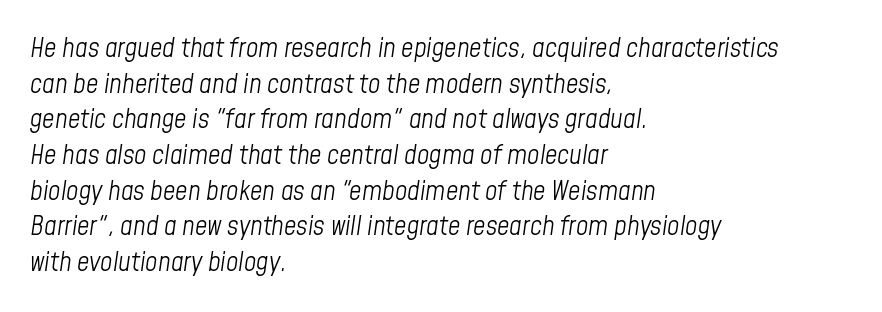
{"italic": "yes", "lean": "right", "slant_degrees": 8, "bold": "no", "underline": "no", "align": "left", "line_spacing": "normal", "line_spacing_ratio": 1.32, "letter_spacing": "normal", "letter_spacing_em": 0.0, "glyph_px": 27}
